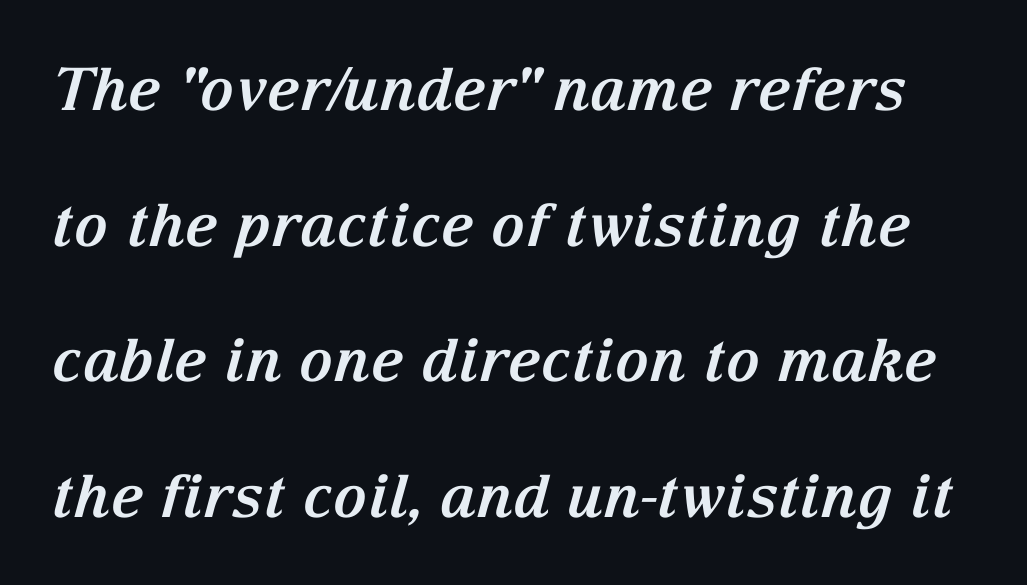
Q: Is the text bold? A: Yes.
Q: Is the text italic (slanted)? A: Yes, it leans right by about 15 degrees.
Q: Is the typeface a serif or a sans-serif typeface? A: Serif.
Q: Is the text underlined? A: No.
Q: Is the spacing between letters normal or unusually wide? A: Normal.
Q: Is the spacing between lines tight, normal or loose? A: Loose.
Q: Width (condensed, normal, or wide)? A: Normal.
Q: Stroke contrast? A: Medium.
Q: x-height? A: Medium.
Q: Monospaced? A: No.
